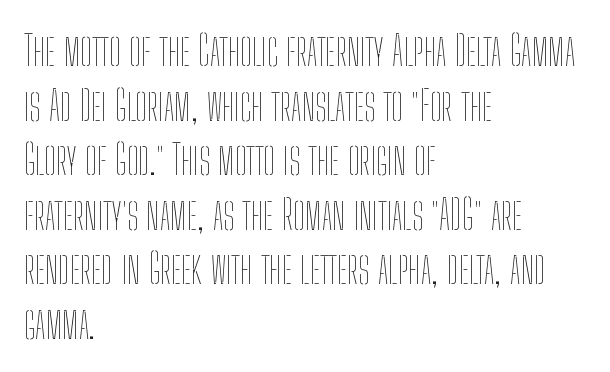
{"italic": "no", "bold": "no", "weight": "thin", "width": "condensed", "stroke_contrast": "low", "x_height": "medium", "monospaced": "no", "underline": "no", "align": "left", "line_spacing": "normal", "line_spacing_ratio": 1.3, "letter_spacing": "normal", "letter_spacing_em": 0.0, "glyph_px": 42}
